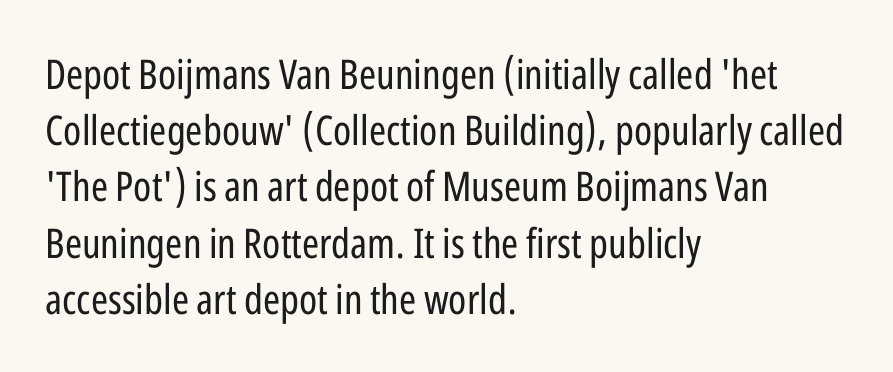
The image shows 41 px regular-weight, condensed sans-serif type, upright; set left-aligned, normal line spacing (1.37x), normal letter spacing, not underlined; low stroke contrast and a medium x-height.
